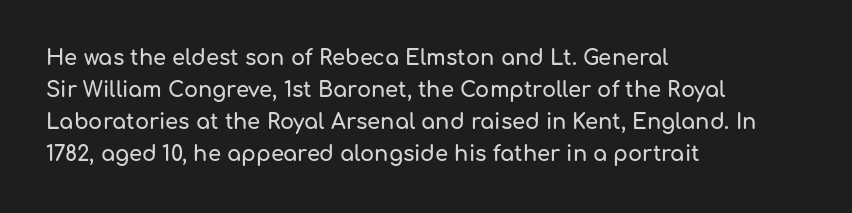
The image shows 21 px text type, upright; set left-aligned, normal line spacing (1.53x), normal letter spacing, not underlined.
